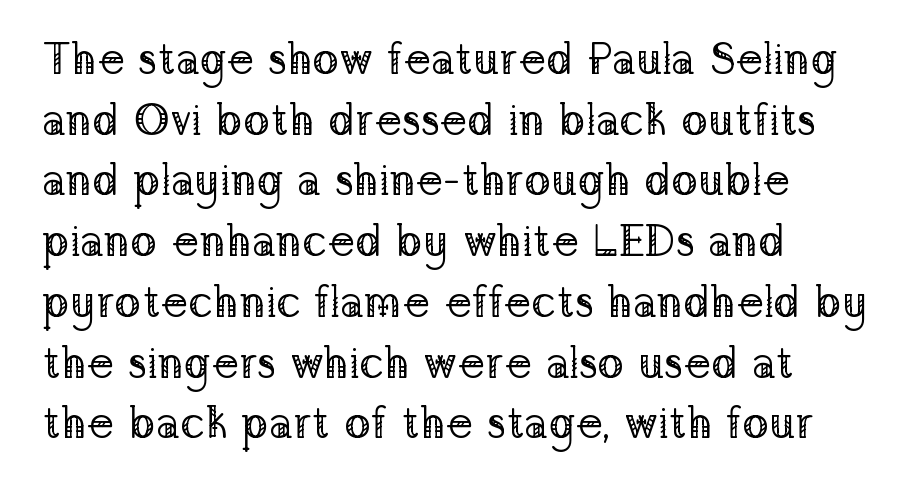
Q: Is the text bold? A: No.
Q: Is the text italic (slanted)? A: No, it is upright.
Q: Is the typeface a serif or a sans-serif typeface? A: Serif.
Q: Is the text underlined? A: No.
Q: How is the paragraph aligned? A: Left-aligned.
Q: Is the spacing between letters normal or unusually wide? A: Normal.
Q: Is the spacing between lines tight, normal or loose? A: Normal.
Q: Width (condensed, normal, or wide)? A: Normal.
Q: Stroke contrast? A: Low.
Q: x-height? A: Medium.
Q: Monospaced? A: No.
